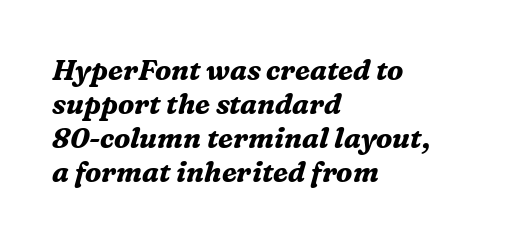
Italic? Definitely — the glyphs are oblique. Varying glyph widths throughout — classic text-font behaviour. These lines are composed in type with serifs. The passage is arranged the way most books set body copy — flush left.
